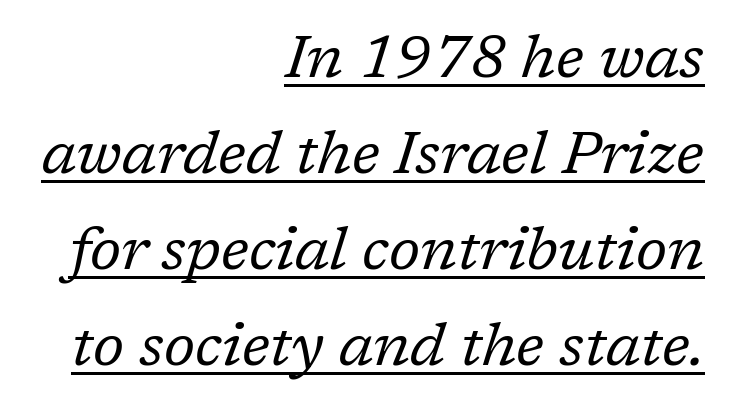
{"serif": "yes", "italic": "yes", "lean": "right", "slant_degrees": 17, "bold": "no", "weight": "regular", "width": "normal", "stroke_contrast": "low", "x_height": "medium", "monospaced": "no", "underline": "yes", "align": "right", "line_spacing": "normal", "line_spacing_ratio": 1.6, "letter_spacing": "normal", "letter_spacing_em": 0.0, "glyph_px": 60}
